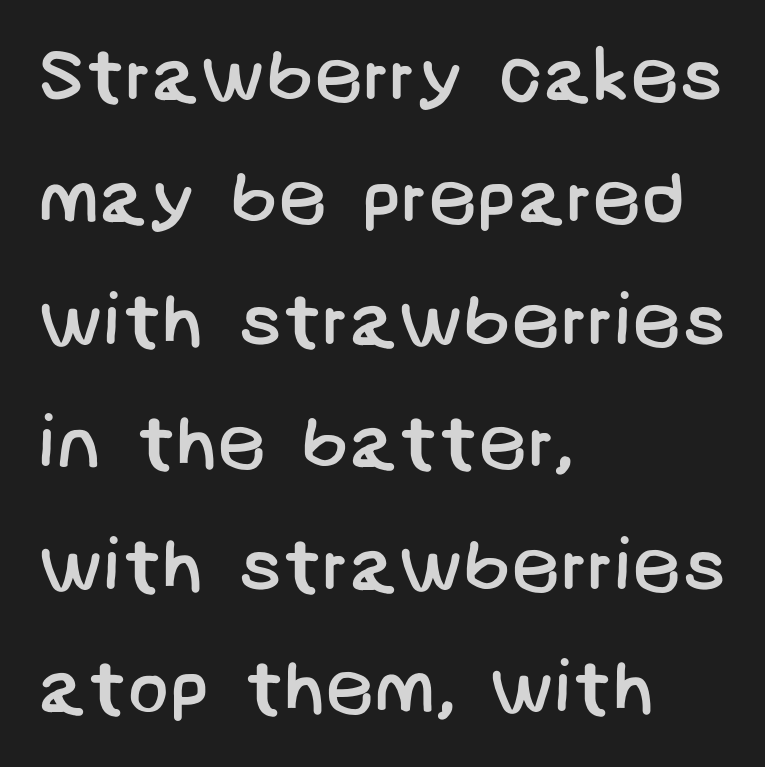
{"serif": "no", "bold": "no", "weight": "regular", "width": "normal", "stroke_contrast": "low", "x_height": "large", "underline": "no", "align": "left", "line_spacing": "normal", "line_spacing_ratio": 1.59, "letter_spacing": "normal", "letter_spacing_em": 0.0, "glyph_px": 77}
